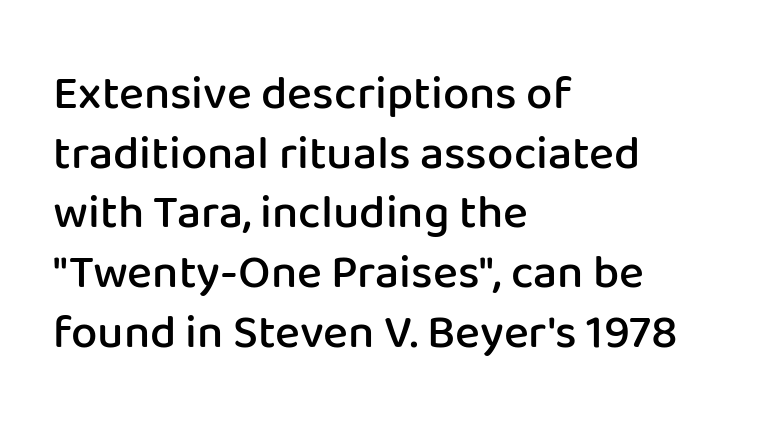
Q: Is the text bold? A: Semi-bold.
Q: Is the text italic (slanted)? A: No, it is upright.
Q: Is the typeface a serif or a sans-serif typeface? A: Sans-serif.
Q: Is the text underlined? A: No.
Q: How is the paragraph aligned? A: Left-aligned.
Q: Is the spacing between letters normal or unusually wide? A: Normal.
Q: Is the spacing between lines tight, normal or loose? A: Normal.
Q: Width (condensed, normal, or wide)? A: Normal.
Q: Stroke contrast? A: Low.
Q: x-height? A: Medium.
Q: Monospaced? A: No.
